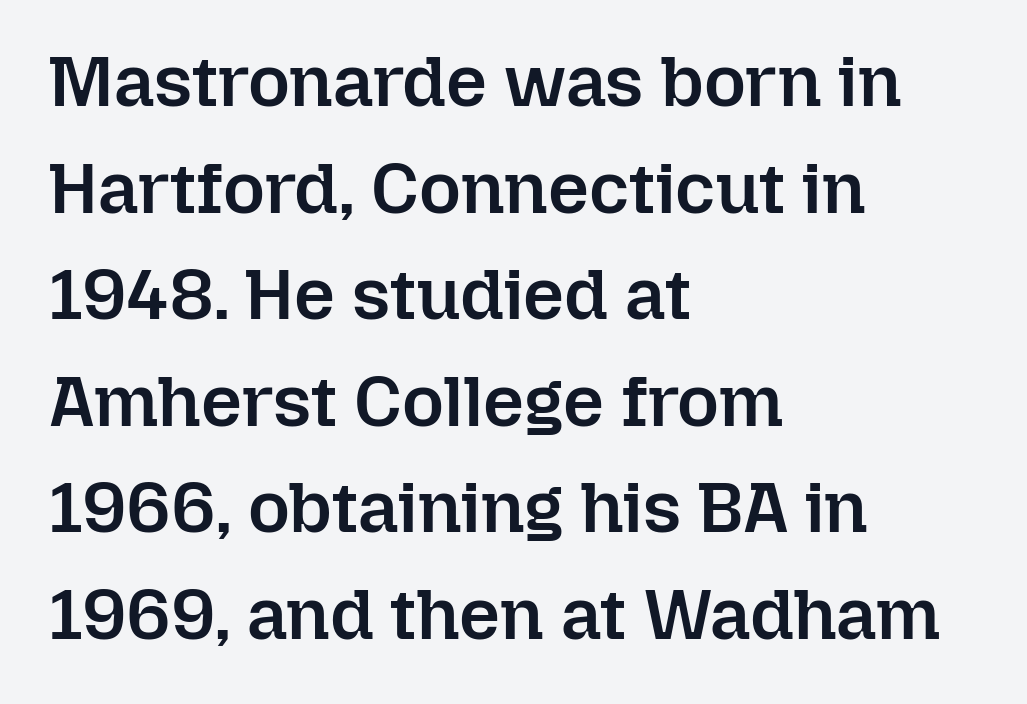
Honestly, the letter spacing is just normal — you wouldn't notice it. Each new line begins a customary step beneath the previous one. Do the letters lean? They stand straight. Think of a printed novel: that variable character pitch is what you see here.
